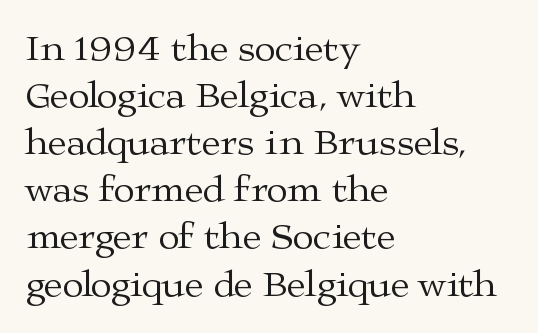
Q: Is the text bold? A: No.
Q: Is the text italic (slanted)? A: No, it is upright.
Q: Is the typeface a serif or a sans-serif typeface? A: Serif.
Q: Is the text underlined? A: No.
Q: How is the paragraph aligned? A: Left-aligned.
Q: Is the spacing between letters normal or unusually wide? A: Normal.
Q: Width (condensed, normal, or wide)? A: Wide.
Q: Stroke contrast? A: Medium.
Q: x-height? A: Medium.
Q: Monospaced? A: No.
